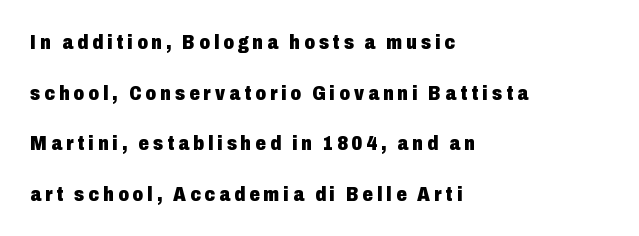
Q: Is the text bold? A: Yes.
Q: Is the text italic (slanted)? A: No, it is upright.
Q: Is the text underlined? A: No.
Q: How is the paragraph aligned? A: Left-aligned.
Q: Is the spacing between lines tight, normal or loose? A: Loose.
